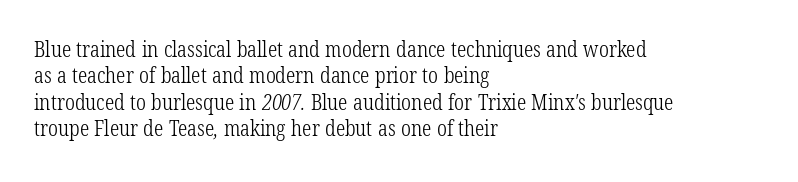
{"bold": "no", "underline": "no", "align": "left", "line_spacing": "normal", "line_spacing_ratio": 1.26, "letter_spacing": "normal", "letter_spacing_em": 0.0, "glyph_px": 21}
